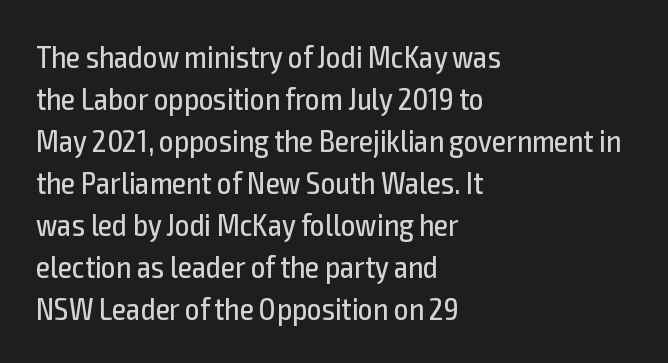
Q: Is the text bold? A: No.
Q: Is the text italic (slanted)? A: No, it is upright.
Q: Is the typeface a serif or a sans-serif typeface? A: Sans-serif.
Q: Is the text underlined? A: No.
Q: How is the paragraph aligned? A: Left-aligned.
Q: Is the spacing between letters normal or unusually wide? A: Normal.
Q: Is the spacing between lines tight, normal or loose? A: Normal.
Q: Width (condensed, normal, or wide)? A: Condensed.
Q: x-height? A: Medium.
Q: Monospaced? A: No.
